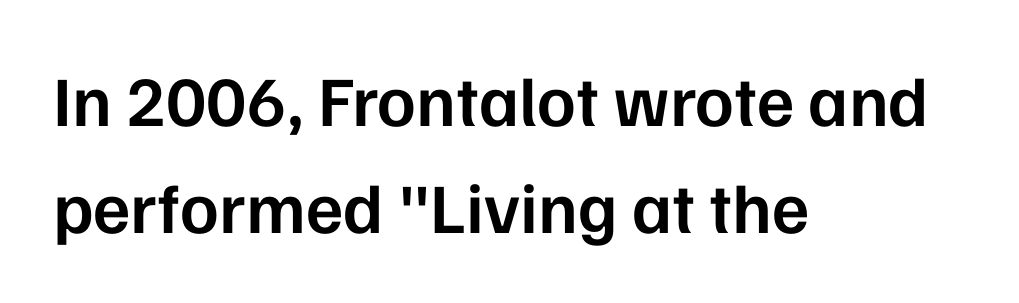
The image shows 71 px semibold sans-serif type, upright; set left-aligned, normal line spacing (1.51x), normal letter spacing, not underlined; low stroke contrast and a medium x-height.
